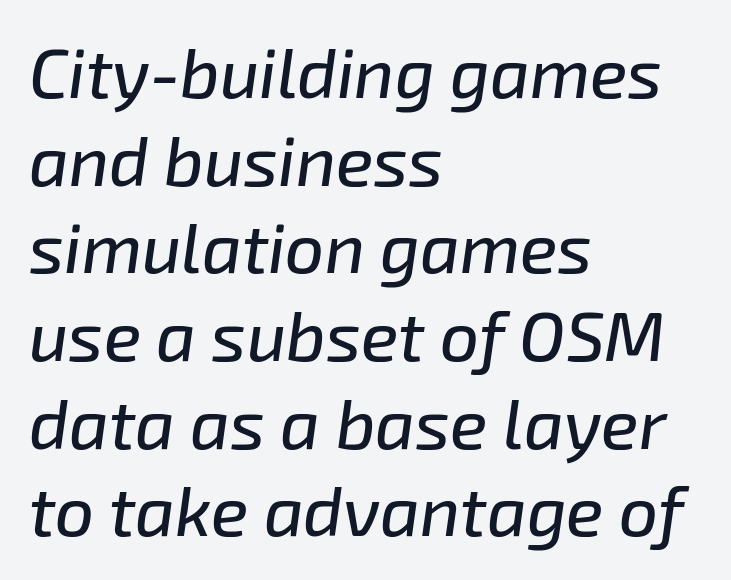
{"italic": "yes", "lean": "right", "slant_degrees": 8, "width": "normal", "stroke_contrast": "low", "x_height": "medium", "monospaced": "no", "underline": "no", "align": "left", "line_spacing": "normal", "line_spacing_ratio": 1.27, "letter_spacing": "normal", "letter_spacing_em": 0.0, "glyph_px": 69}
